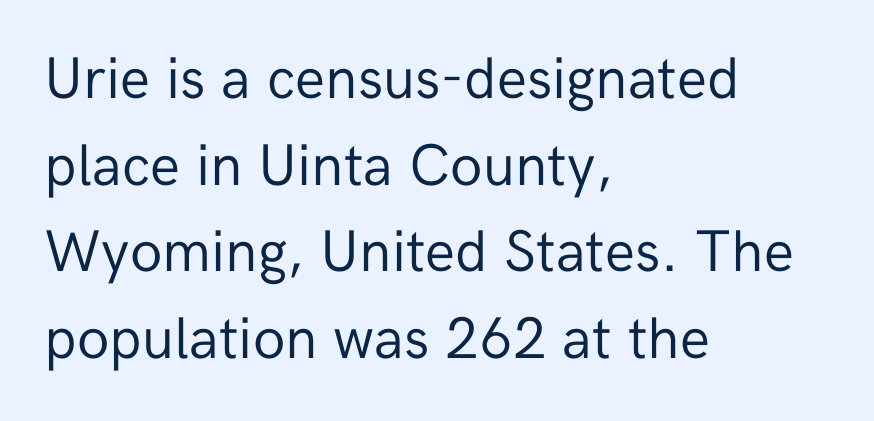
The image shows 59 px regular-weight sans-serif type, upright; set left-aligned, normal line spacing (1.47x), normal letter spacing, not underlined; low stroke contrast and a medium x-height.
